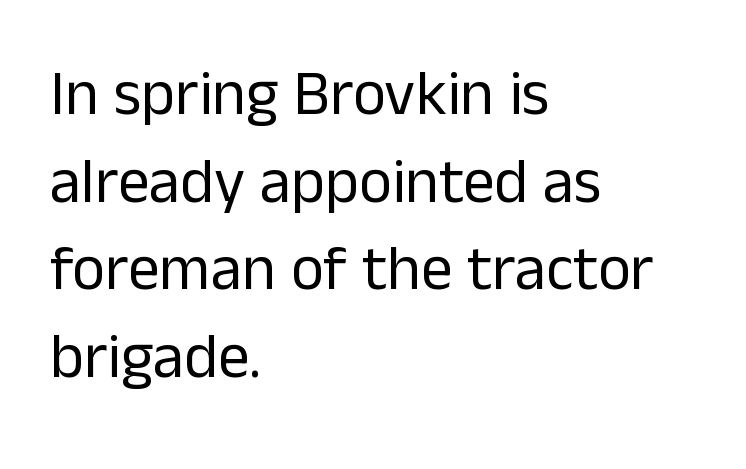
Q: Is the text bold? A: No.
Q: Is the text italic (slanted)? A: No, it is upright.
Q: Is the typeface a serif or a sans-serif typeface? A: Sans-serif.
Q: Is the text underlined? A: No.
Q: How is the paragraph aligned? A: Left-aligned.
Q: Is the spacing between letters normal or unusually wide? A: Normal.
Q: Is the spacing between lines tight, normal or loose? A: Normal.
Q: Width (condensed, normal, or wide)? A: Normal.
Q: Stroke contrast? A: Low.
Q: x-height? A: Medium.
Q: Monospaced? A: No.
